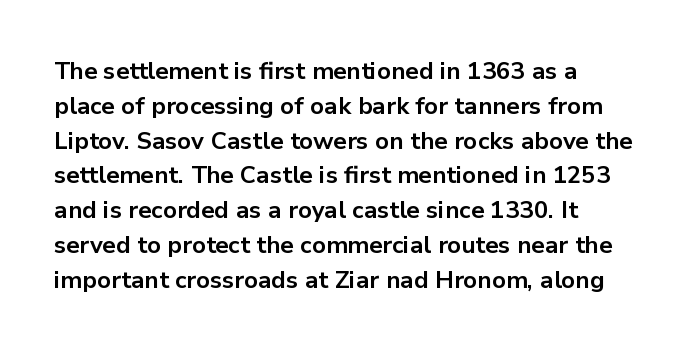
{"italic": "no", "bold": "yes", "underline": "no", "line_spacing": "normal", "line_spacing_ratio": 1.45, "letter_spacing": "normal", "letter_spacing_em": 0.0, "glyph_px": 24}
